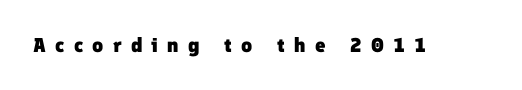
Unmarked baselines from the first word to the last. Strokes here are thick enough to call this a true bold. Observe the wide spacing: letters keep a clear distance from each other.
